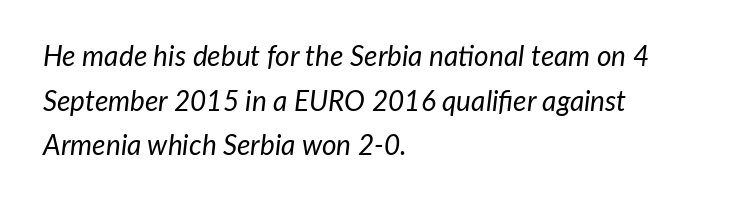
The image shows 28 px regular-weight type, italic (leaning right); set left-aligned, normal line spacing (1.59x), normal letter spacing, not underlined; low stroke contrast and a medium x-height.
